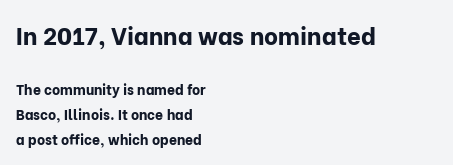
{"italic": "no", "bold": "yes", "underline": "no", "align": "left", "line_spacing_ratio": 1.78, "letter_spacing": "normal", "letter_spacing_em": 0.0, "larger_block": "first", "size_ratio": 1.71, "glyph_px": 24}
